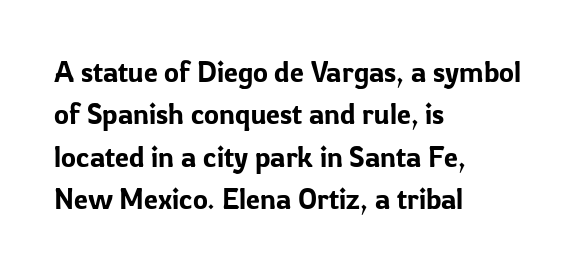
Q: Is the text italic (slanted)? A: No, it is upright.
Q: Is the typeface a serif or a sans-serif typeface? A: Sans-serif.
Q: Is the text underlined? A: No.
Q: How is the paragraph aligned? A: Left-aligned.
Q: Is the spacing between letters normal or unusually wide? A: Normal.
Q: Is the spacing between lines tight, normal or loose? A: Normal.
Q: Width (condensed, normal, or wide)? A: Normal.
Q: Stroke contrast? A: Low.
Q: x-height? A: Medium.
Q: Monospaced? A: No.
